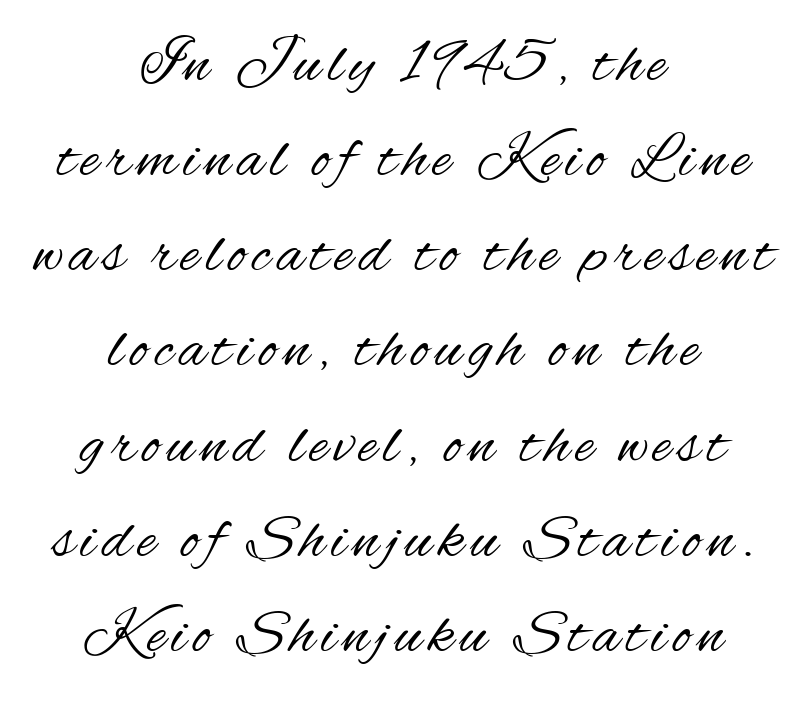
Q: Is the text bold? A: No.
Q: Is the text italic (slanted)? A: Yes.
Q: Is the typeface a serif or a sans-serif typeface? A: Sans-serif.
Q: Is the text underlined? A: No.
Q: How is the paragraph aligned? A: Centered.
Q: Is the spacing between lines tight, normal or loose? A: Normal.
Q: Width (condensed, normal, or wide)? A: Condensed.
Q: Stroke contrast? A: Medium.
Q: x-height? A: Small.
Q: Monospaced? A: No.
